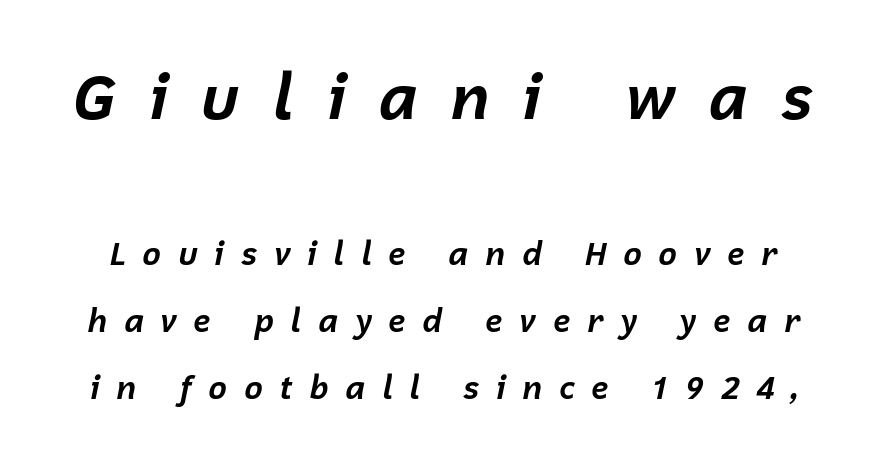
The image shows 63 px bold type, italic (leaning right); set loose line spacing (2.08x), unusually wide letter spacing (+0.5 em), not underlined; the first (top) block is 1.97x larger; low stroke contrast and a medium x-height.
